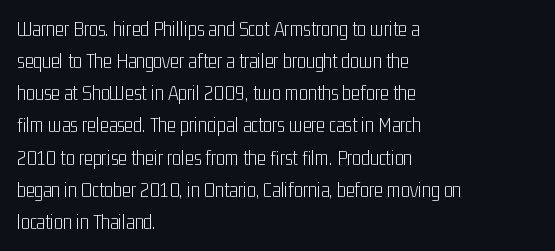
Q: Is the text bold? A: No.
Q: Is the text italic (slanted)? A: No, it is upright.
Q: Is the text underlined? A: No.
Q: How is the paragraph aligned? A: Left-aligned.
Q: Is the spacing between letters normal or unusually wide? A: Normal.
Q: Is the spacing between lines tight, normal or loose? A: Normal.
